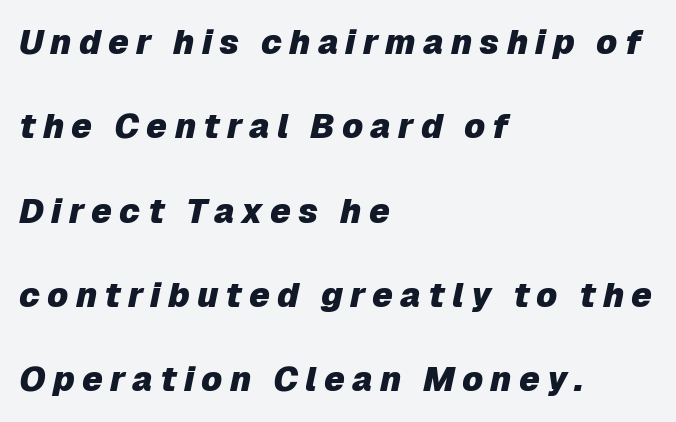
The image shows 34 px heavy type, italic (leaning right); set left-aligned, loose line spacing (2.48x), unusually wide letter spacing (+0.21 em), not underlined; low stroke contrast and a medium x-height.
